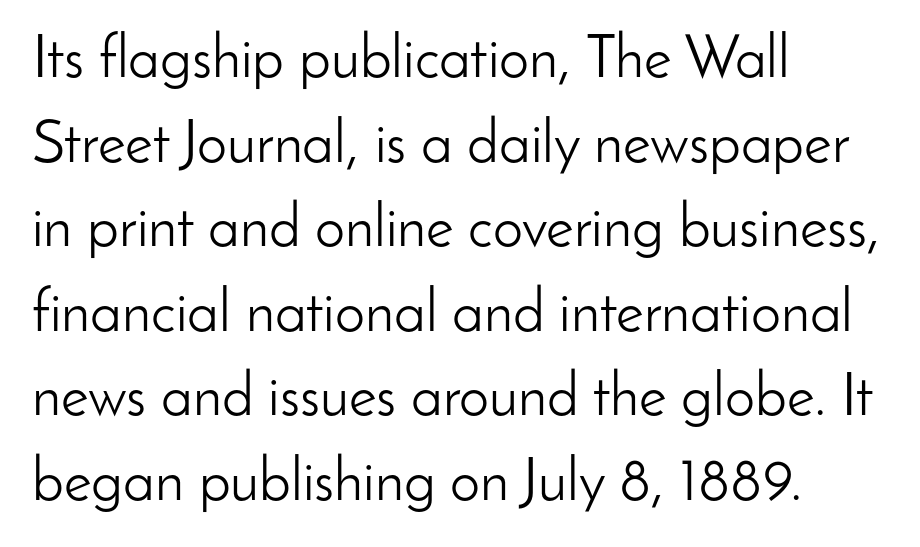
Type without underlining. Nothing heavy about these letters — not bold at all. In terms of letterspacing, this is plain default setting. Stroke terminals: plain, sans-serif. These lines sit exactly where default settings would place them. Vertical strokes here are truly vertical.
